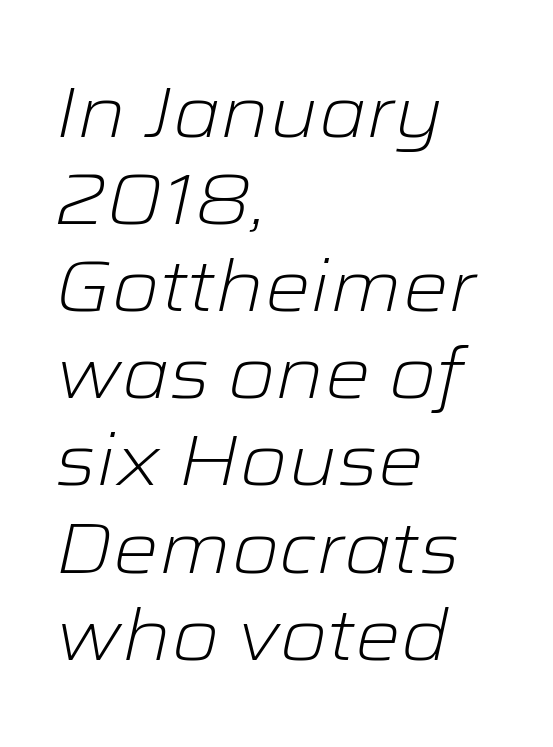
Q: Is the text bold? A: No.
Q: Is the text italic (slanted)? A: Yes, it leans right by about 12 degrees.
Q: Is the text underlined? A: No.
Q: How is the paragraph aligned? A: Left-aligned.
Q: Is the spacing between letters normal or unusually wide? A: Normal.
Q: Width (condensed, normal, or wide)? A: Wide.
Q: Stroke contrast? A: Low.
Q: x-height? A: Medium.
Q: Monospaced? A: No.
